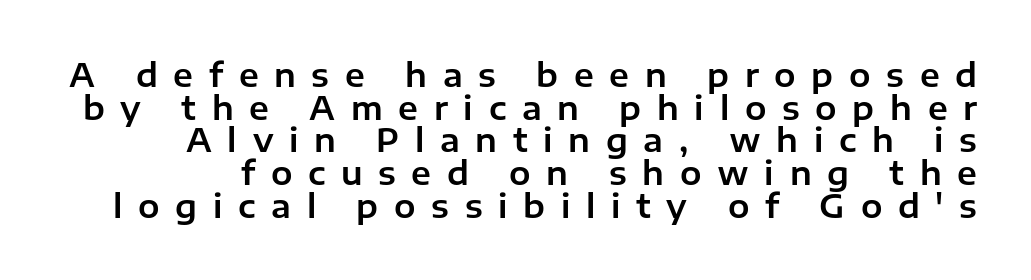
{"serif": "no", "italic": "no", "width": "normal", "stroke_contrast": "low", "x_height": "medium", "monospaced": "no", "underline": "no", "line_spacing": "tight", "line_spacing_ratio": 1.02, "letter_spacing": "wide", "letter_spacing_em": 0.49, "glyph_px": 32}
